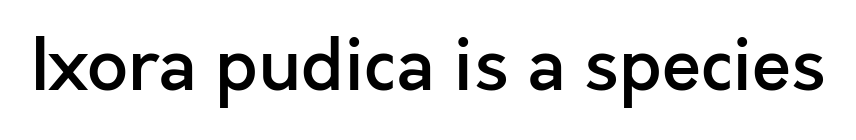
The image shows 72 px semibold sans-serif type, upright; set normal letter spacing, not underlined; a medium x-height.
